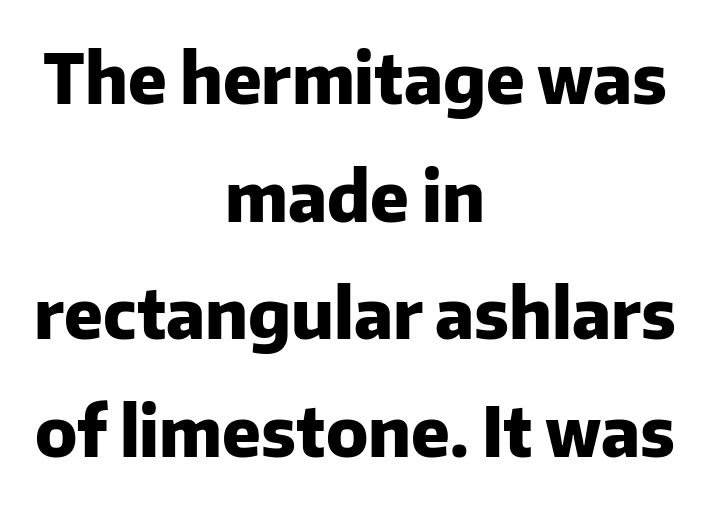
The image shows 68 px heavy sans-serif type, upright; set centered, line spacing 1.73x, normal letter spacing, not underlined; low stroke contrast and a medium x-height.
